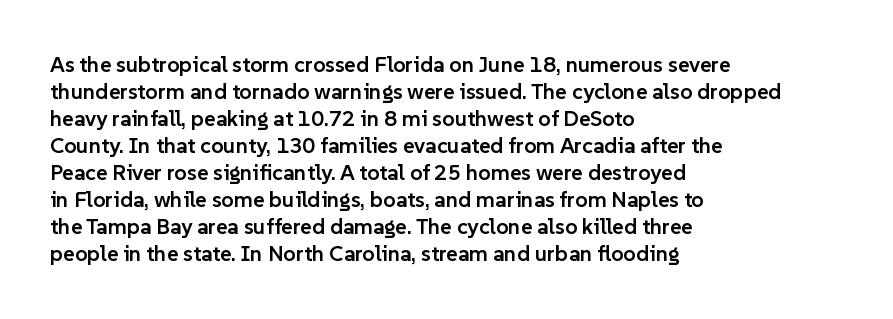
{"italic": "no", "bold": "semi", "underline": "no", "align": "left", "line_spacing_ratio": 1.23, "letter_spacing": "normal", "letter_spacing_em": 0.0, "glyph_px": 22}
